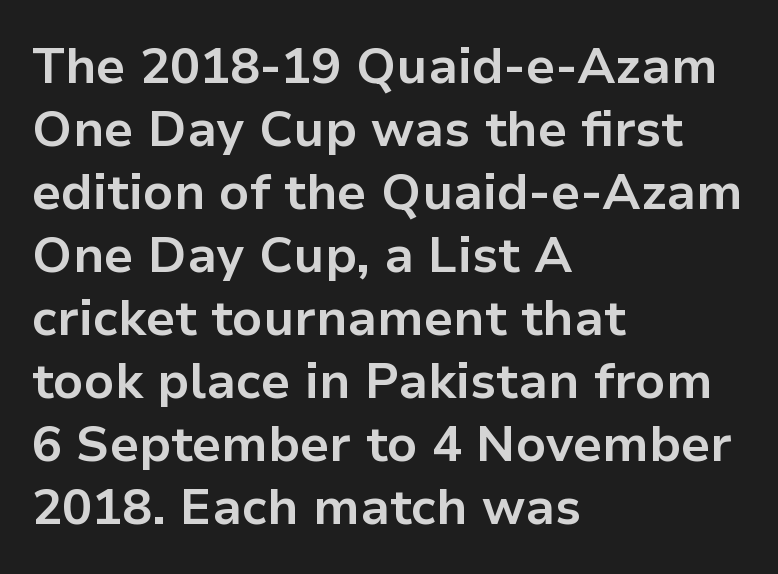
The image shows 50 px bold sans-serif type, upright; set left-aligned, normal line spacing (1.26x), normal letter spacing, not underlined; low stroke contrast and a medium x-height.
